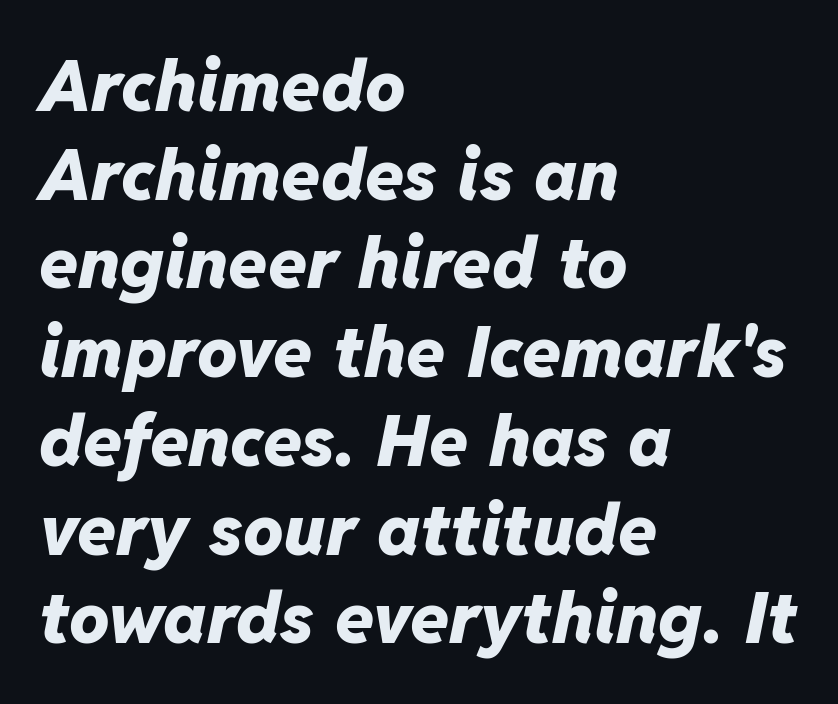
{"italic": "yes", "lean": "right", "slant_degrees": 11, "bold": "yes", "weight": "heavy", "width": "normal", "stroke_contrast": "low", "x_height": "medium", "monospaced": "no", "underline": "no", "align": "left", "line_spacing": "normal", "line_spacing_ratio": 1.25, "letter_spacing": "normal", "letter_spacing_em": 0.0, "glyph_px": 71}
